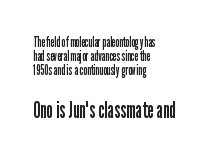
The words here are not underlined. Vertical spacing — tight. The composition opens small and finishes big. Heft: none added — not bold. The lettering stays uniformly vertical, giving the passage a roman look.
